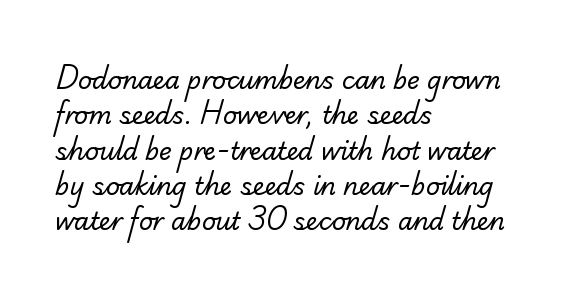
{"bold": "no", "underline": "no", "align": "left", "line_spacing": "normal", "line_spacing_ratio": 1.47, "letter_spacing": "normal", "letter_spacing_em": 0.0, "glyph_px": 24}
